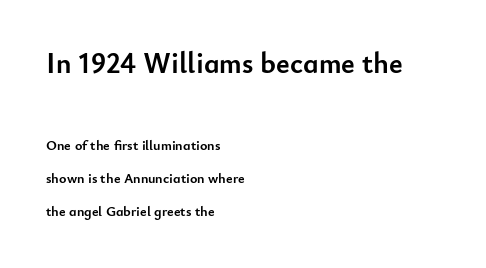
Which of the two is more prominent by size? The first, at the top. The face used here is proportionally spaced, like ordinary book or web type. Line spacing here is loose. Words appear dense and cohesive because spacing is normal. Rule under the text: the space is simply empty.
